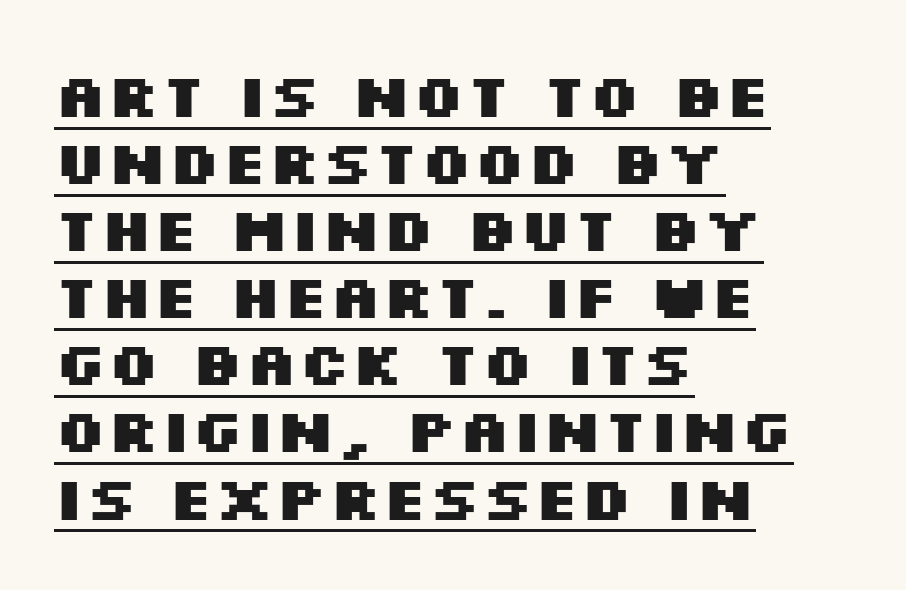
{"serif": "no", "italic": "no", "bold": "yes", "weight": "heavy", "width": "wide", "stroke_contrast": "medium", "x_height": "large", "monospaced": "no", "underline": "yes", "align": "left", "line_spacing": "tight", "line_spacing_ratio": 1.1, "letter_spacing": "normal", "letter_spacing_em": 0.0, "glyph_px": 61}
